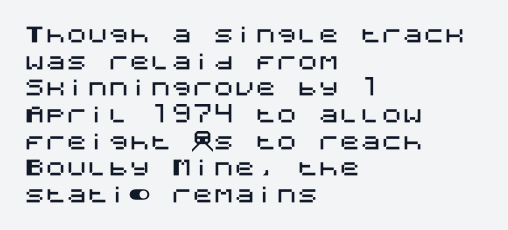
Q: Is the text italic (slanted)? A: No, it is upright.
Q: Is the text underlined? A: No.
Q: How is the paragraph aligned? A: Left-aligned.
Q: Is the spacing between letters normal or unusually wide? A: Normal.
Q: Is the spacing between lines tight, normal or loose? A: Normal.
